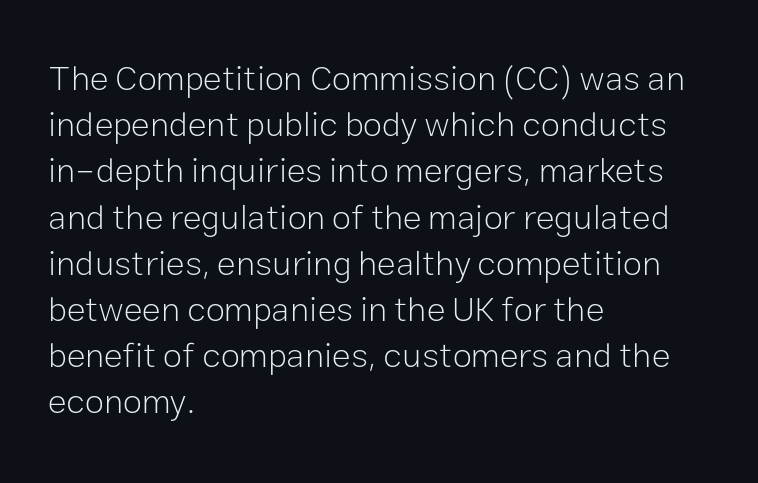
Summary of vertical rhythm: regular, with standard interline spacing. Students, note that the glyphs here touch the page at normal intervals. The specimen omits any rule beneath the text block's lines. Weight: regular or lighter. The specimen reads as upright at a glance. Teacher's note: observe the even left margin — that is flush-left alignment.
